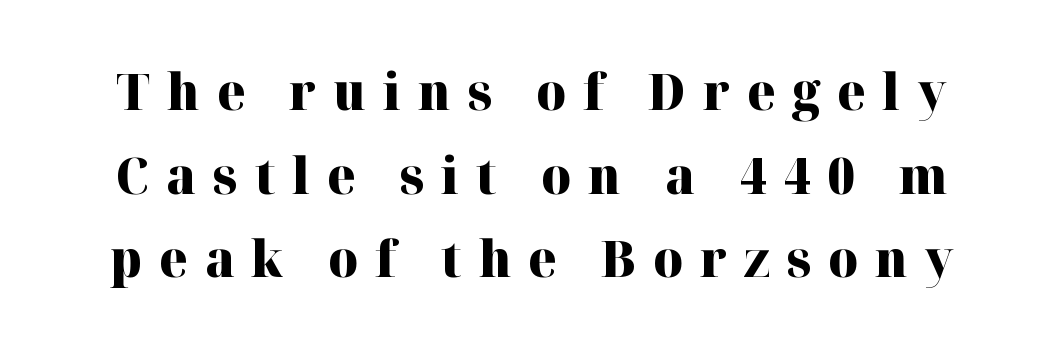
The specimen omits any rule beneath the text block's lines. Is this a sans? No — the strokes have serifs. Proportional: the letters do not fall into vertical columns. Nope, not italic — everything's standing straight.
